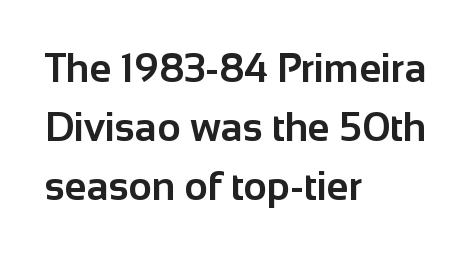
The image shows 40 px bold sans-serif type, upright; set left-aligned, normal line spacing (1.47x), normal letter spacing, not underlined; low stroke contrast and a medium x-height.
